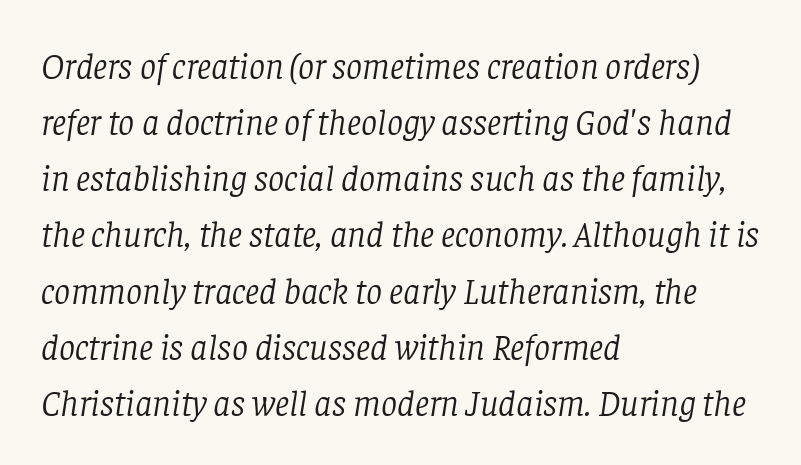
The image shows 36 px light serif type, italic (leaning right); set left-aligned, normal line spacing (1.56x), normal letter spacing, not underlined; low stroke contrast and a large x-height.
